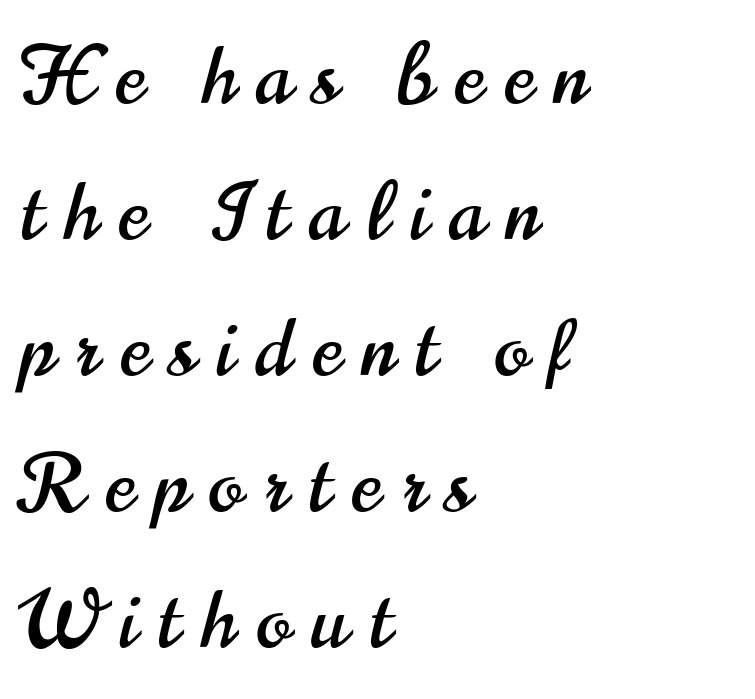
Q: Is the text italic (slanted)? A: Yes.
Q: Is the typeface a serif or a sans-serif typeface? A: Sans-serif.
Q: Is the text underlined? A: No.
Q: How is the paragraph aligned? A: Left-aligned.
Q: Is the spacing between letters normal or unusually wide? A: Unusually wide.
Q: Is the spacing between lines tight, normal or loose? A: Normal.
Q: Width (condensed, normal, or wide)? A: Condensed.
Q: Stroke contrast? A: High.
Q: x-height? A: Small.
Q: Monospaced? A: No.
